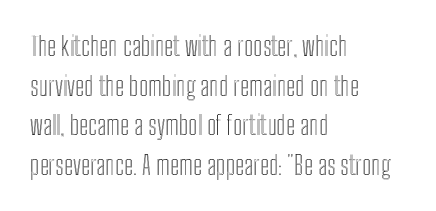
Interline gaps are of average width in this sample. The type sits square on the baseline with zero lean. Just letters on the line, the space beneath them empty. Students, note that the glyphs here touch the page at normal intervals. The rendering anchors every line to the left-hand side.
